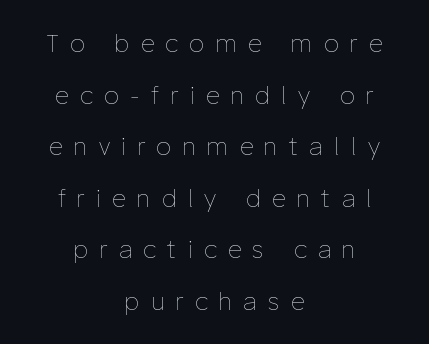
{"italic": "no", "bold": "no", "underline": "no", "align": "center", "line_spacing": "loose", "line_spacing_ratio": 2.15, "letter_spacing": "wide", "letter_spacing_em": 0.48, "glyph_px": 24}
